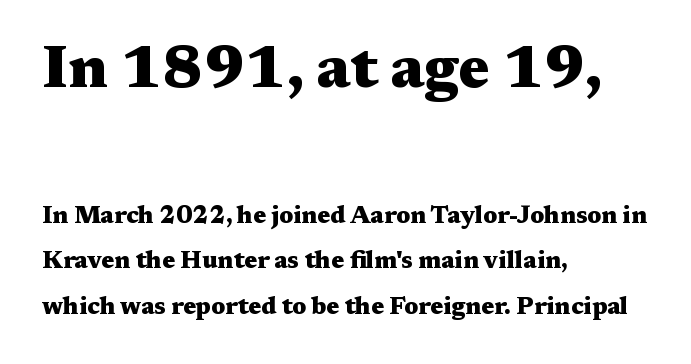
{"serif": "yes", "italic": "no", "bold": "yes", "weight": "heavy", "width": "wide", "stroke_contrast": "medium", "x_height": "medium", "monospaced": "no", "underline": "no", "align": "left", "line_spacing": "loose", "line_spacing_ratio": 1.91, "letter_spacing": "normal", "letter_spacing_em": 0.0, "larger_block": "first", "size_ratio": 2.5, "glyph_px": 60}
